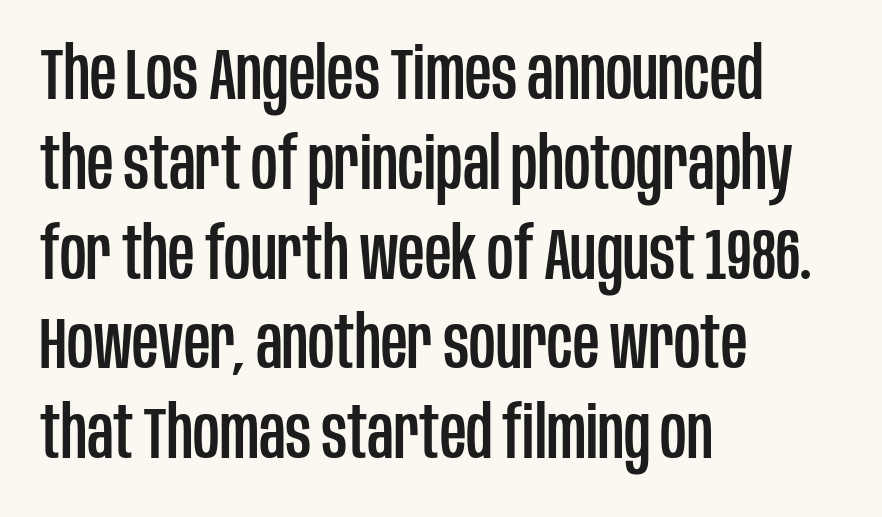
The string is rendered with underlining switched off. Inter-character spacing is left at the font's built-in metrics. Grotesque or geometric, the face here clearly has no serifs. A roman cut, with each character standing at attention. Leftover space on each line is placed entirely after the last word. Is this a fixed-width face? No — the glyphs have proportional, varying widths.
